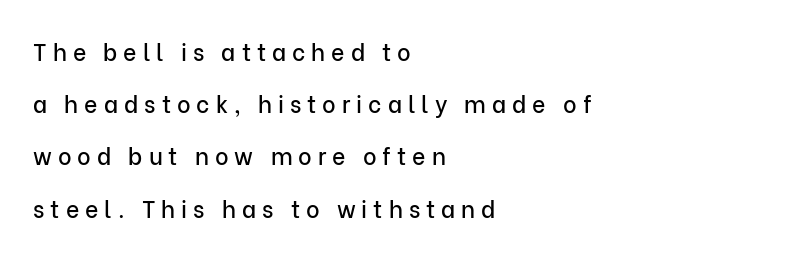
Q: Is the text italic (slanted)? A: No, it is upright.
Q: Is the text underlined? A: No.
Q: How is the paragraph aligned? A: Left-aligned.
Q: Is the spacing between letters normal or unusually wide? A: Unusually wide.
Q: Is the spacing between lines tight, normal or loose? A: Loose.
